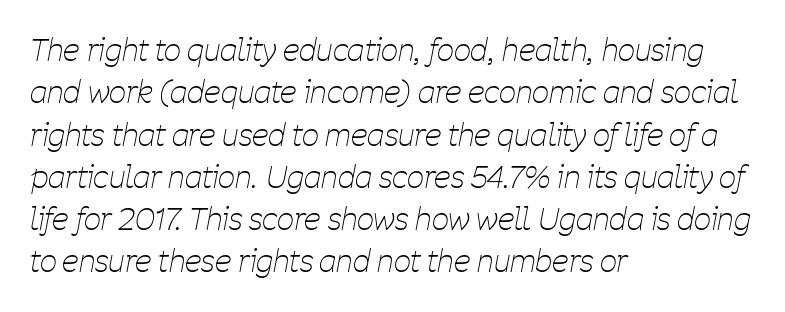
This is not heavy type; no bold has been used. This is oblique type, the kind used for emphasis or titles. No word sits above an underline. A typesetter would call this proportional, since set widths differ per character. The letters sit at their default tracking, neither squeezed nor spread. Each new line begins a customary step beneath the previous one.
